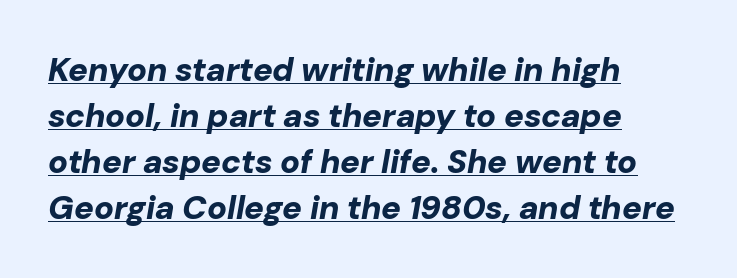
Q: Is the text bold? A: Yes.
Q: Is the text italic (slanted)? A: Yes, it leans right by about 10 degrees.
Q: Is the text underlined? A: Yes.
Q: How is the paragraph aligned? A: Left-aligned.
Q: Is the spacing between letters normal or unusually wide? A: Normal.
Q: Is the spacing between lines tight, normal or loose? A: Normal.
Q: Width (condensed, normal, or wide)? A: Normal.
Q: Stroke contrast? A: Low.
Q: x-height? A: Medium.
Q: Monospaced? A: No.
